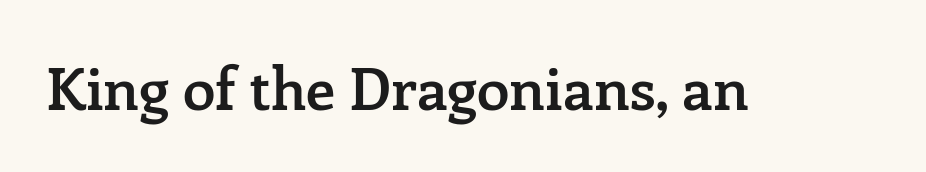
{"serif": "yes", "italic": "no", "bold": "semi", "weight": "semibold", "width": "normal", "stroke_contrast": "low", "x_height": "medium", "monospaced": "no", "underline": "no", "letter_spacing": "normal", "letter_spacing_em": 0.0, "glyph_px": 59}
